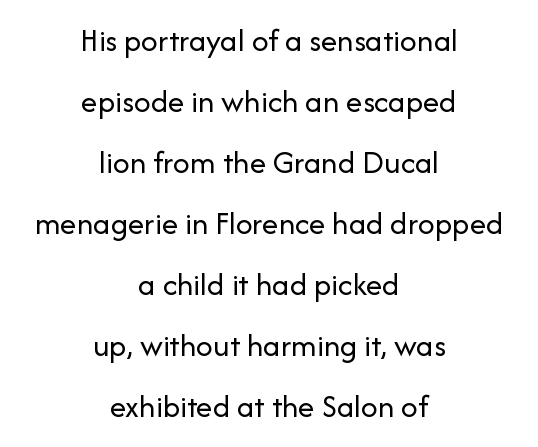
{"serif": "no", "italic": "no", "bold": "no", "weight": "regular", "width": "normal", "stroke_contrast": "low", "x_height": "medium", "monospaced": "no", "underline": "no", "align": "center", "line_spacing_ratio": 1.85, "letter_spacing": "normal", "letter_spacing_em": 0.0, "glyph_px": 33}
